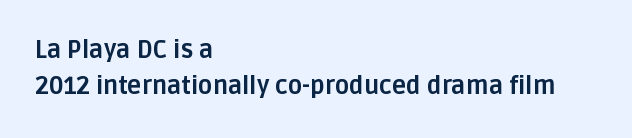
The image shows 24 px bold type, upright; set left-aligned, normal line spacing (1.52x), normal letter spacing, not underlined.
